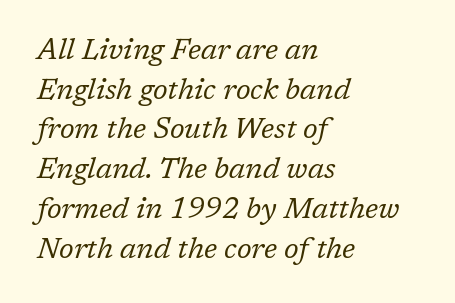
{"serif": "yes", "italic": "yes", "lean": "right", "slant_degrees": 17, "bold": "no", "weight": "regular", "width": "normal", "stroke_contrast": "low", "x_height": "medium", "monospaced": "no", "underline": "no", "align": "left", "line_spacing": "normal", "line_spacing_ratio": 1.37, "letter_spacing": "normal", "letter_spacing_em": 0.0, "glyph_px": 29}
